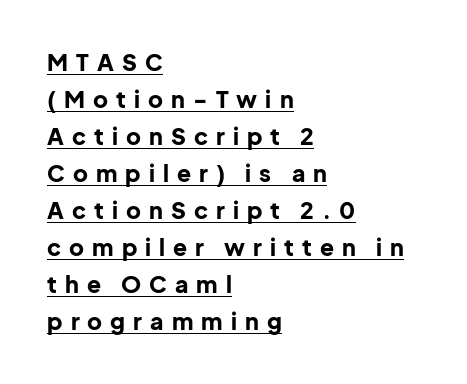
{"italic": "no", "bold": "yes", "underline": "yes", "align": "left", "line_spacing": "normal", "line_spacing_ratio": 1.61, "letter_spacing": "wide", "letter_spacing_em": 0.35, "glyph_px": 23}
